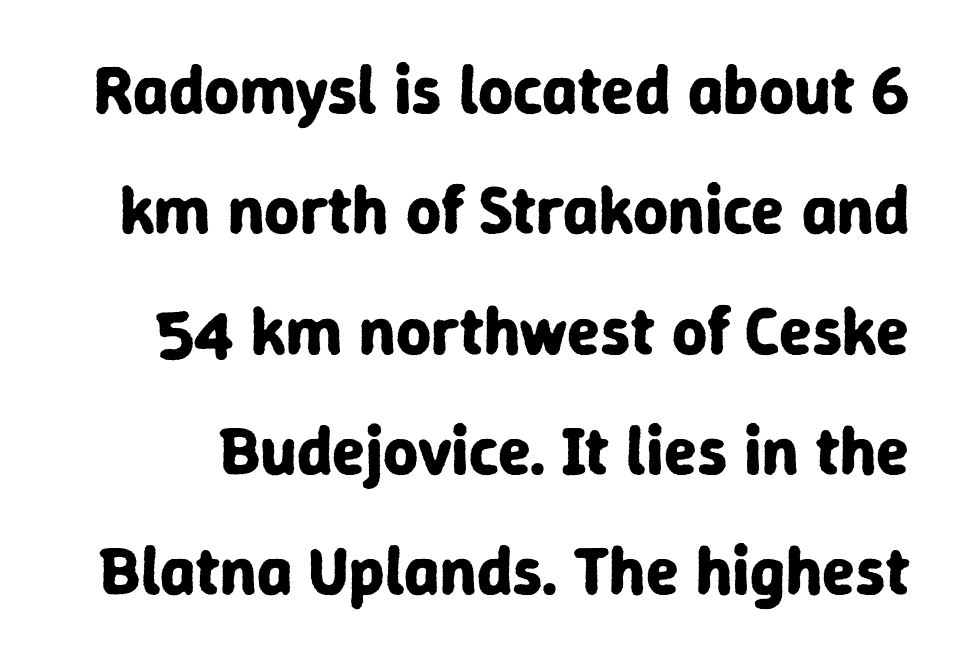
Q: Is the text bold? A: Yes.
Q: Is the text italic (slanted)? A: No, it is upright.
Q: Is the typeface a serif or a sans-serif typeface? A: Sans-serif.
Q: Is the text underlined? A: No.
Q: Is the spacing between letters normal or unusually wide? A: Normal.
Q: Width (condensed, normal, or wide)? A: Normal.
Q: Stroke contrast? A: Low.
Q: x-height? A: Medium.
Q: Monospaced? A: No.
